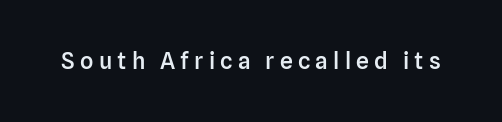
The image shows 23 px text type, upright; set unusually wide letter spacing (+0.23 em), not underlined.
